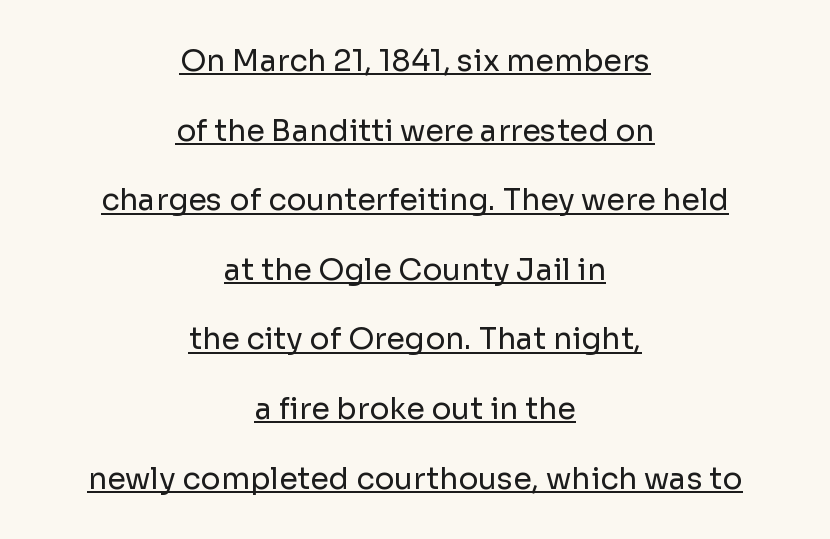
{"serif": "no", "italic": "no", "bold": "no", "weight": "regular", "width": "normal", "stroke_contrast": "low", "x_height": "medium", "monospaced": "no", "underline": "yes", "align": "center", "line_spacing": "loose", "line_spacing_ratio": 2.32, "letter_spacing": "normal", "letter_spacing_em": 0.0, "glyph_px": 30}
